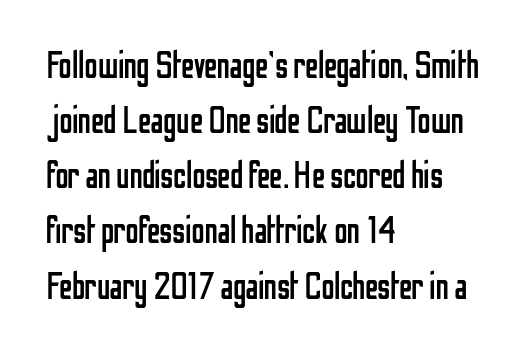
{"serif": "no", "italic": "no", "bold": "no", "weight": "regular", "width": "condensed", "stroke_contrast": "low", "x_height": "medium", "monospaced": "no", "underline": "no", "align": "left", "line_spacing": "normal", "line_spacing_ratio": 1.49, "letter_spacing": "normal", "letter_spacing_em": 0.0, "glyph_px": 37}
